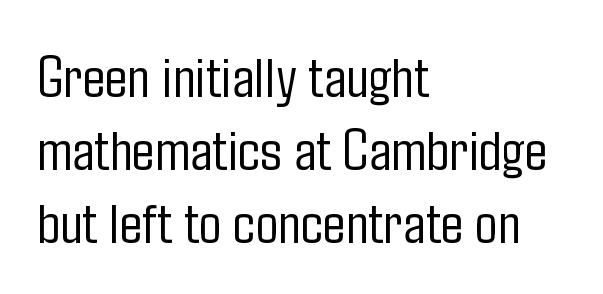
The image shows 60 px light, condensed sans-serif type, upright; set left-aligned, line spacing 1.22x, normal letter spacing, not underlined; low stroke contrast and a medium x-height.
